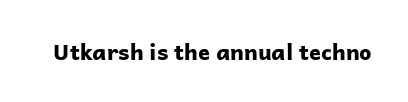
{"italic": "no", "bold": "yes", "underline": "no", "letter_spacing": "normal", "letter_spacing_em": 0.0, "glyph_px": 22}
